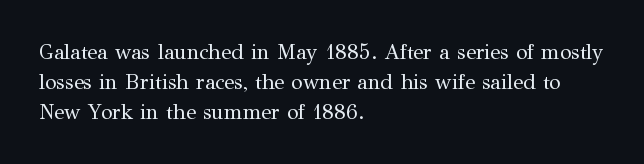
{"italic": "no", "bold": "no", "underline": "no", "align": "left", "line_spacing": "normal", "line_spacing_ratio": 1.42, "letter_spacing": "normal", "letter_spacing_em": 0.0, "glyph_px": 21}
